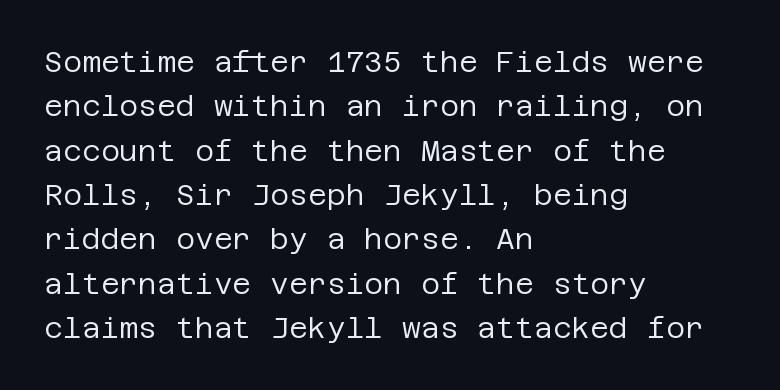
The image shows 29 px regular-weight sans-serif type, upright; set left-aligned, normal line spacing (1.53x), normal letter spacing, not underlined; low stroke contrast and a large x-height.
